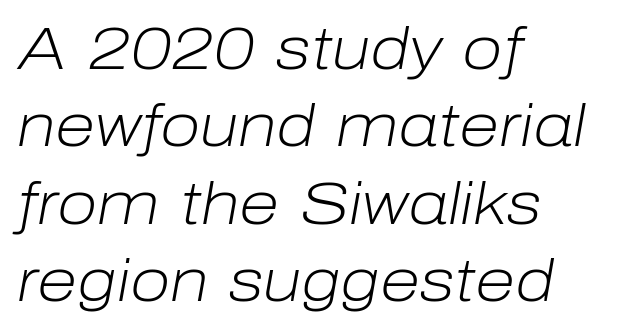
The image shows 59 px light type, italic (leaning right); set left-aligned, normal line spacing (1.31x), normal letter spacing, not underlined; low stroke contrast and a medium x-height.
